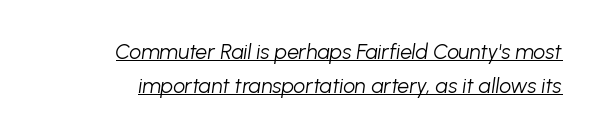
{"italic": "yes", "lean": "right", "slant_degrees": 8, "bold": "no", "underline": "yes", "line_spacing": "normal", "line_spacing_ratio": 1.64, "letter_spacing": "normal", "letter_spacing_em": 0.0, "glyph_px": 21}
